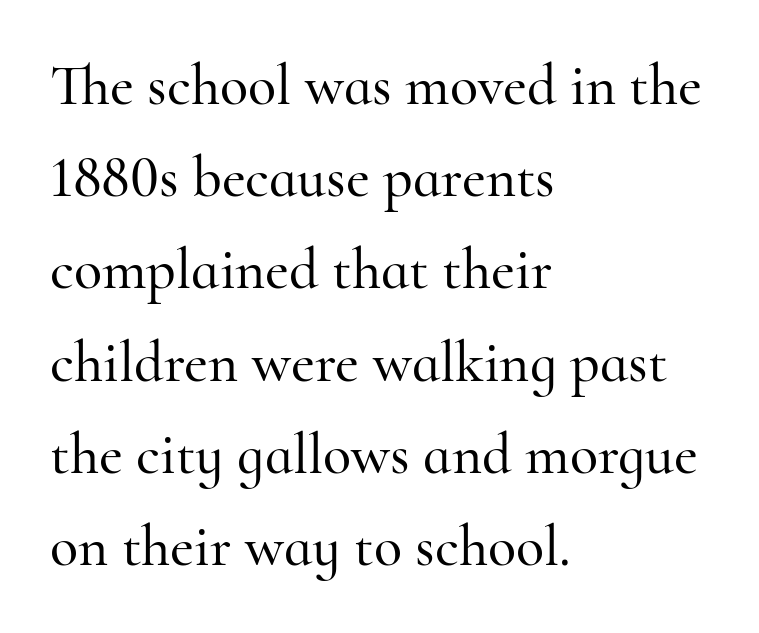
{"serif": "yes", "italic": "no", "width": "normal", "stroke_contrast": "high", "x_height": "small", "monospaced": "no", "underline": "no", "align": "left", "line_spacing": "normal", "line_spacing_ratio": 1.59, "letter_spacing": "normal", "letter_spacing_em": 0.0, "glyph_px": 58}
